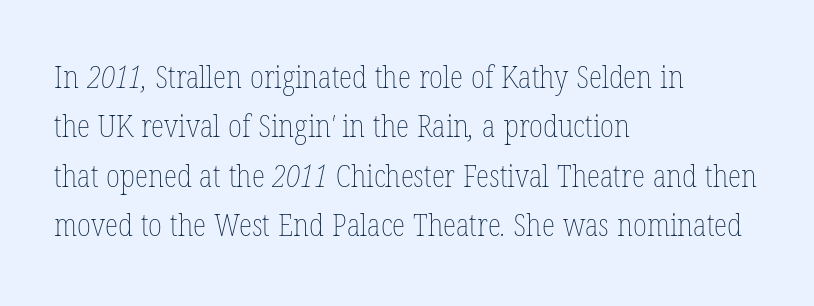
The image shows 31 px thin, condensed type; set left-aligned, normal line spacing (1.59x), normal letter spacing, not underlined; low stroke contrast and a medium x-height.
